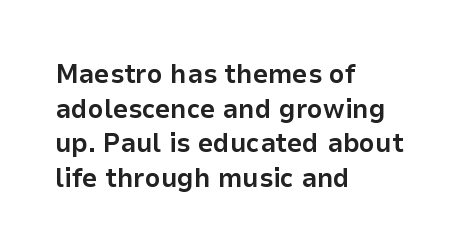
Q: Is the text bold? A: Yes.
Q: Is the text italic (slanted)? A: No, it is upright.
Q: Is the text underlined? A: No.
Q: How is the paragraph aligned? A: Left-aligned.
Q: Is the spacing between letters normal or unusually wide? A: Normal.
Q: Is the spacing between lines tight, normal or loose? A: Normal.
